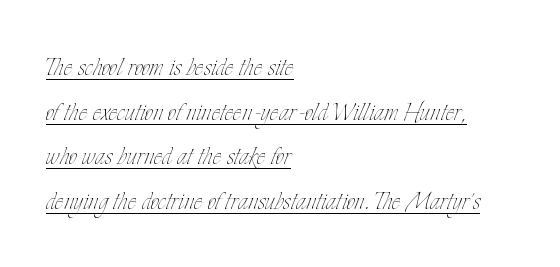
The image shows 33 px thin, condensed type; set left-aligned, normal line spacing (1.35x), normal letter spacing, underlined; low stroke contrast and a small x-height.
